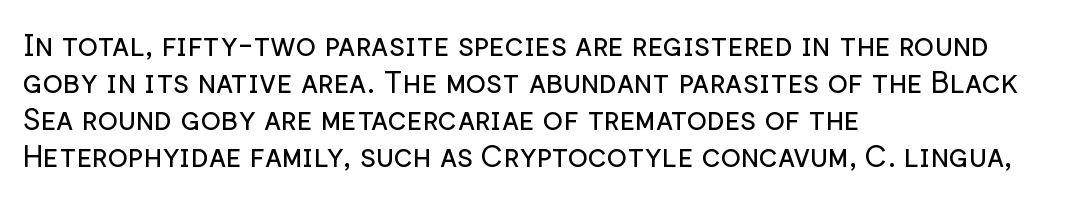
{"serif": "no", "italic": "no", "bold": "no", "weight": "regular", "width": "normal", "stroke_contrast": "low", "x_height": "medium", "monospaced": "no", "underline": "no", "align": "left", "line_spacing_ratio": 1.23, "letter_spacing": "normal", "letter_spacing_em": 0.0, "glyph_px": 30}
